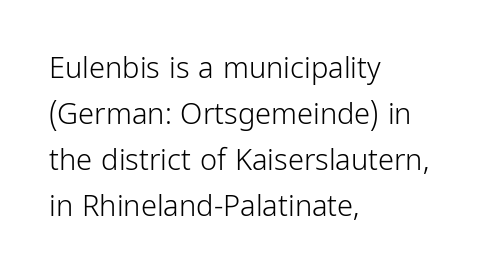
Q: Is the text bold? A: No.
Q: Is the text italic (slanted)? A: No, it is upright.
Q: Is the typeface a serif or a sans-serif typeface? A: Sans-serif.
Q: Is the text underlined? A: No.
Q: How is the paragraph aligned? A: Left-aligned.
Q: Is the spacing between letters normal or unusually wide? A: Normal.
Q: Is the spacing between lines tight, normal or loose? A: Normal.
Q: Width (condensed, normal, or wide)? A: Condensed.
Q: Stroke contrast? A: Low.
Q: x-height? A: Medium.
Q: Monospaced? A: No.
